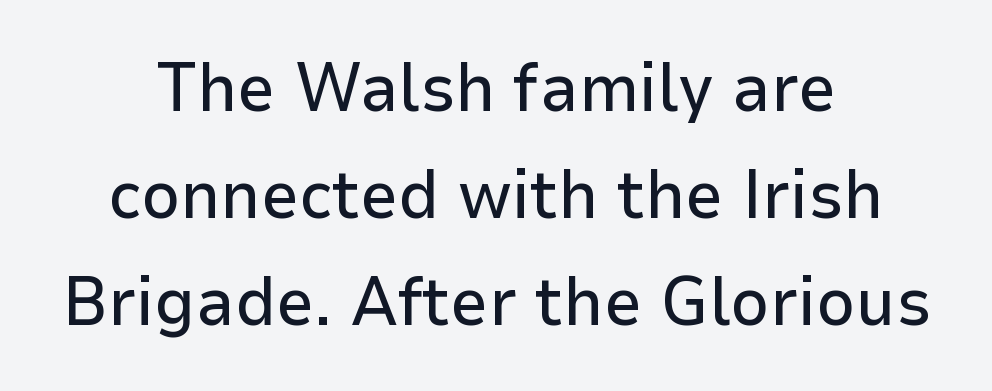
{"serif": "no", "italic": "no", "width": "normal", "stroke_contrast": "low", "x_height": "medium", "monospaced": "no", "underline": "no", "align": "center", "line_spacing": "normal", "line_spacing_ratio": 1.57, "letter_spacing": "normal", "letter_spacing_em": 0.0, "glyph_px": 68}
